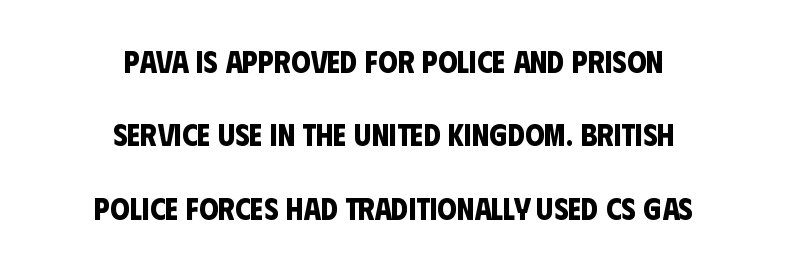
{"serif": "no", "bold": "yes", "weight": "bold", "width": "condensed", "stroke_contrast": "low", "x_height": "large", "monospaced": "no", "underline": "no", "align": "center", "line_spacing": "loose", "line_spacing_ratio": 2.37, "letter_spacing": "normal", "letter_spacing_em": 0.0, "glyph_px": 31}
